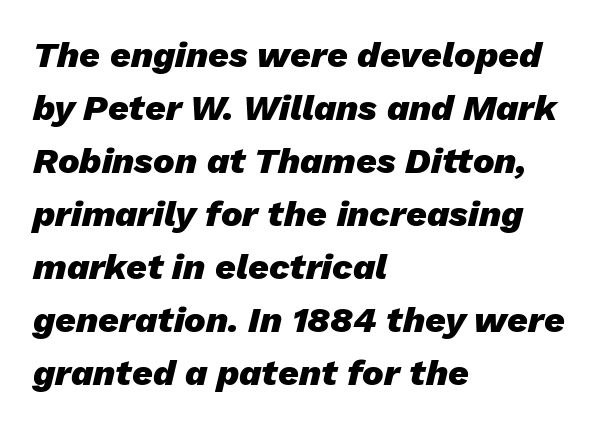
Horizontal alignment here is leftward, the default for most running prose. A typesetter would call this proportional, since set widths differ per character. These words are printed bold, with thick strokes throughout. Characters are canted at an angle relative to the baseline's perpendicular. Characters follow at the spacing the type designer built in. One glance says typical: line gaps are just what's usual.
